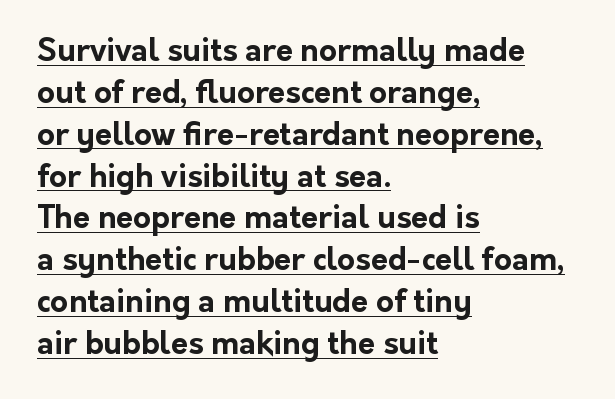
Unlike italic type, these characters show no tilt at all. These lines keep a tight, regular rhythm from letter to letter. In CSS terms this would be text-align: left. The specimen includes a rule beneath the text block's lines.
